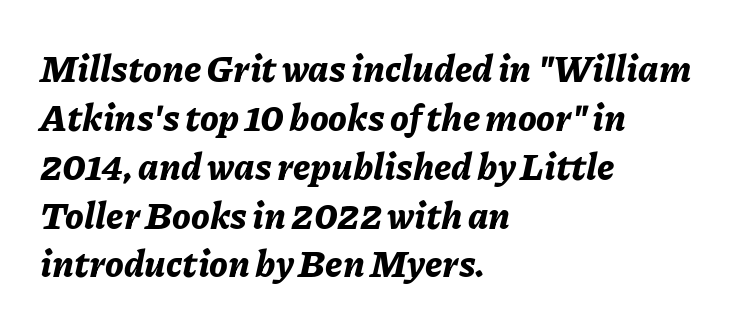
The image shows 37 px bold type, italic (leaning right); set left-aligned, normal line spacing (1.32x), normal letter spacing, not underlined; low stroke contrast and a medium x-height.
